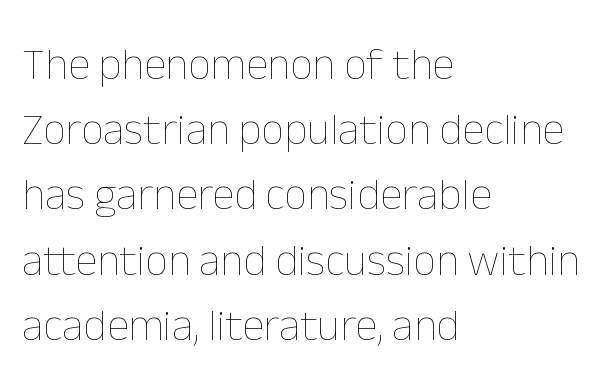
The image shows 45 px thin type, upright; set left-aligned, normal line spacing (1.45x), normal letter spacing, not underlined; low stroke contrast and a medium x-height.
